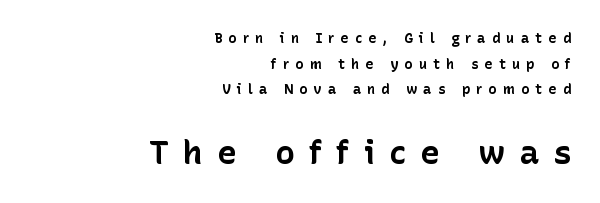
{"serif": "no", "italic": "no", "bold": "yes", "weight": "bold", "width": "normal", "stroke_contrast": "low", "x_height": "medium", "monospaced": "no", "underline": "no", "align": "right", "line_spacing_ratio": 1.83, "letter_spacing": "wide", "letter_spacing_em": 0.43, "larger_block": "second", "size_ratio": 2.36, "glyph_px": 33}
